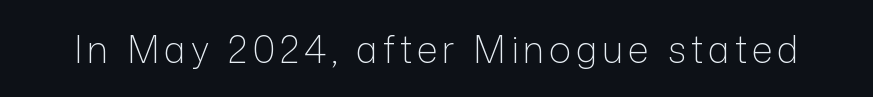
A typesetter would label this face a sans. No word sits above an underline. Upright lettering throughout. Varying glyph widths throughout — classic text-font behaviour. Heft: none added — not bold.
